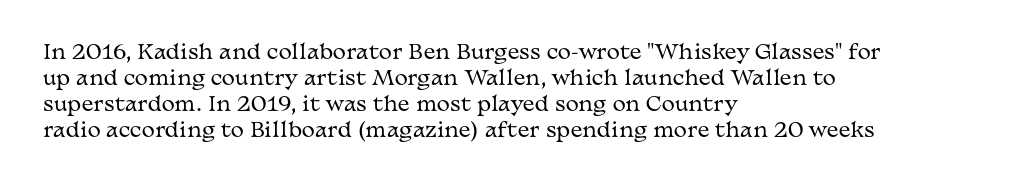
The image shows 20 px text type, upright; set left-aligned, normal line spacing (1.3x), normal letter spacing, not underlined.
